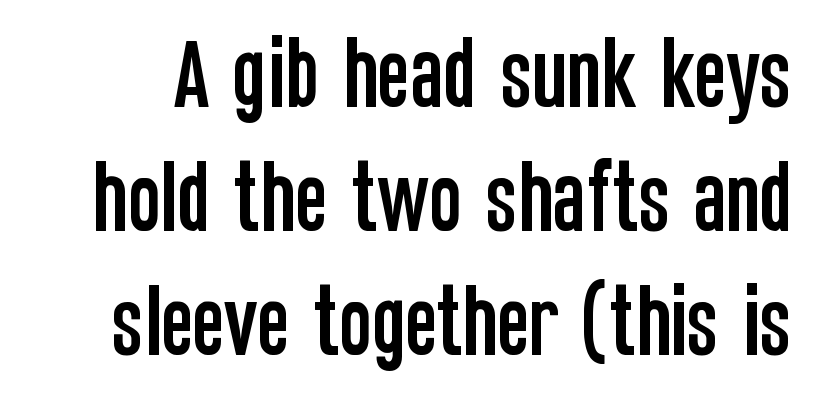
Q: Is the text italic (slanted)? A: No, it is upright.
Q: Is the typeface a serif or a sans-serif typeface? A: Sans-serif.
Q: Is the text underlined? A: No.
Q: Is the spacing between letters normal or unusually wide? A: Normal.
Q: Is the spacing between lines tight, normal or loose? A: Normal.
Q: Width (condensed, normal, or wide)? A: Condensed.
Q: Stroke contrast? A: Low.
Q: x-height? A: Large.
Q: Monospaced? A: No.
